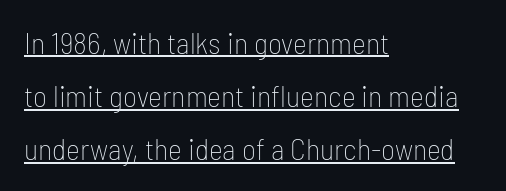
{"serif": "no", "italic": "no", "bold": "no", "weight": "thin", "width": "condensed", "stroke_contrast": "low", "x_height": "medium", "monospaced": "no", "underline": "yes", "align": "left", "line_spacing_ratio": 1.77, "letter_spacing": "normal", "letter_spacing_em": 0.0, "glyph_px": 30}
